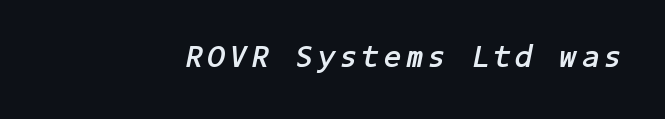
Q: Is the text bold? A: Yes.
Q: Is the text italic (slanted)? A: Yes, it leans right by about 11 degrees.
Q: Is the text underlined? A: No.
Q: Width (condensed, normal, or wide)? A: Normal.
Q: Stroke contrast? A: Low.
Q: x-height? A: Medium.
